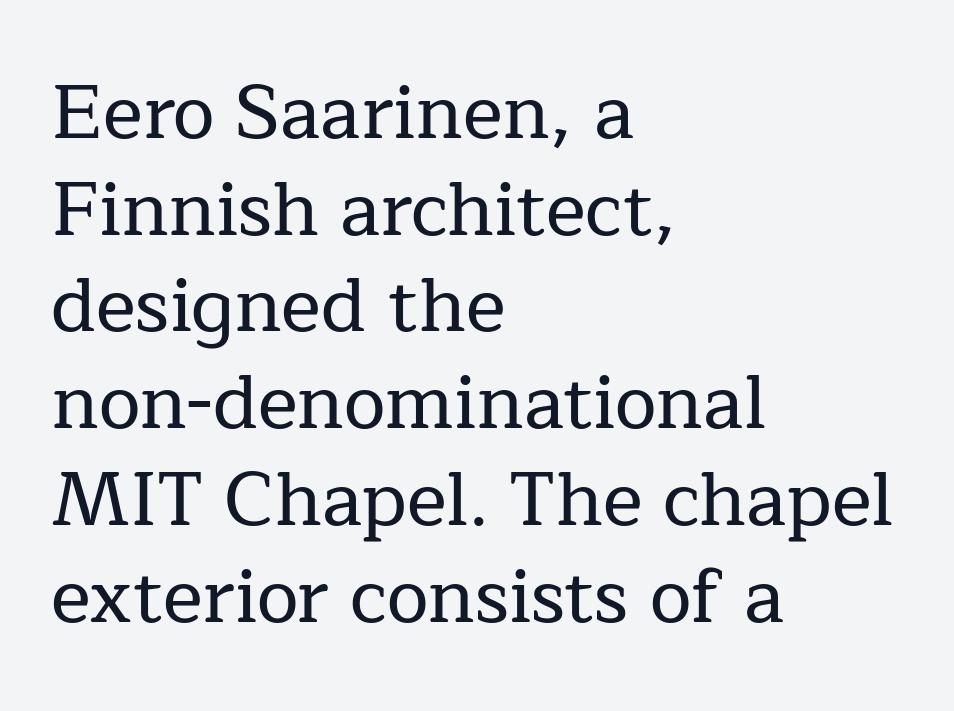
{"serif": "yes", "italic": "no", "width": "normal", "stroke_contrast": "low", "x_height": "medium", "monospaced": "no", "underline": "no", "align": "left", "line_spacing": "normal", "line_spacing_ratio": 1.29, "letter_spacing": "normal", "letter_spacing_em": 0.0, "glyph_px": 75}
